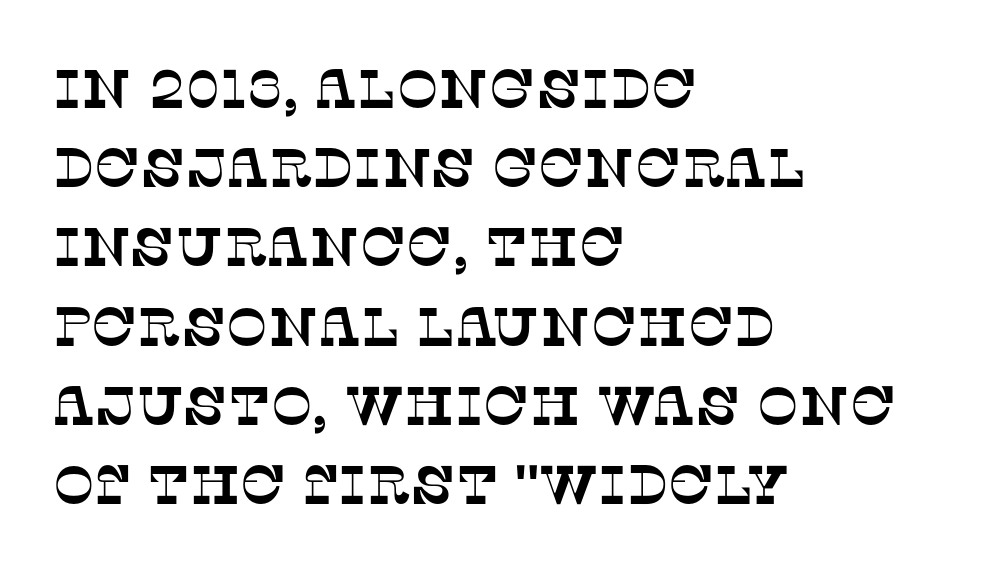
Q: Is the typeface a serif or a sans-serif typeface? A: Serif.
Q: Is the text underlined? A: No.
Q: How is the paragraph aligned? A: Left-aligned.
Q: Is the spacing between letters normal or unusually wide? A: Normal.
Q: Is the spacing between lines tight, normal or loose? A: Normal.
Q: Width (condensed, normal, or wide)? A: Normal.
Q: Stroke contrast? A: Low.
Q: x-height? A: Large.
Q: Monospaced? A: No.
